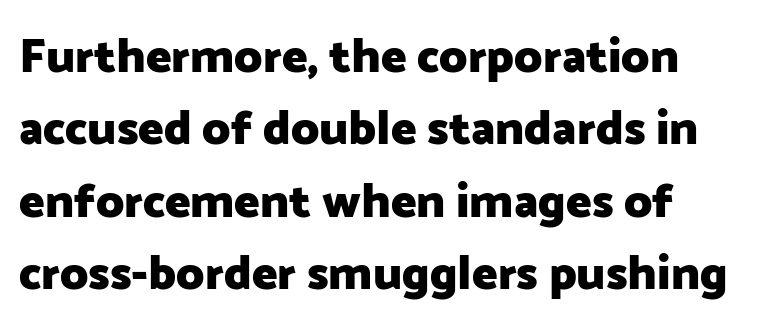
Every stem runs plumb, perpendicular to the baseline. A typesetter would label this face a sans. The line texture is even and compact thanks to regular tracking. Compared with typical paragraphs, the rows here are spaced about the same.
